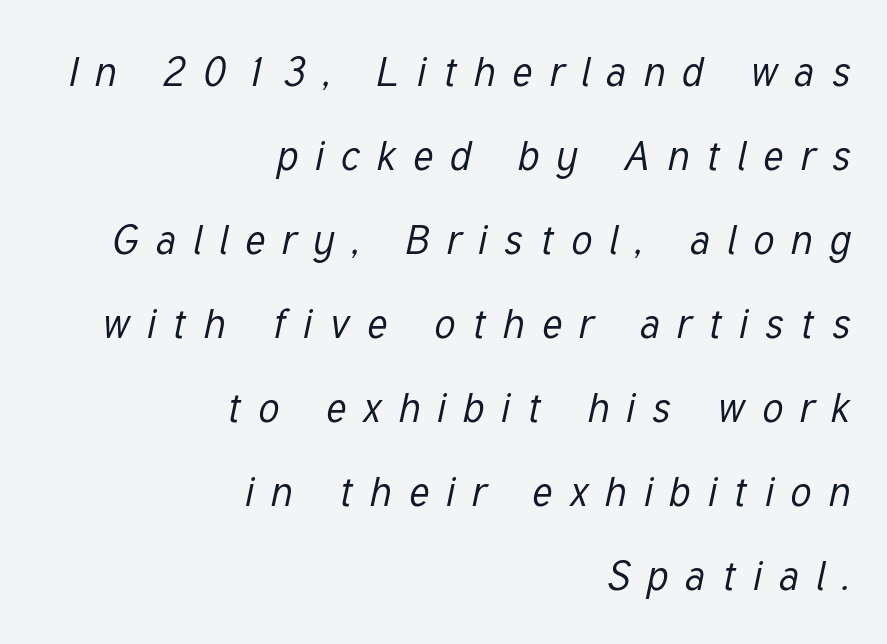
Q: Is the text bold? A: No.
Q: Is the text italic (slanted)? A: Yes, it leans right by about 12 degrees.
Q: Is the text underlined? A: No.
Q: How is the paragraph aligned? A: Right-aligned.
Q: Is the spacing between letters normal or unusually wide? A: Unusually wide.
Q: Is the spacing between lines tight, normal or loose? A: Loose.
Q: Width (condensed, normal, or wide)? A: Condensed.
Q: Stroke contrast? A: Low.
Q: x-height? A: Medium.
Q: Monospaced? A: No.
